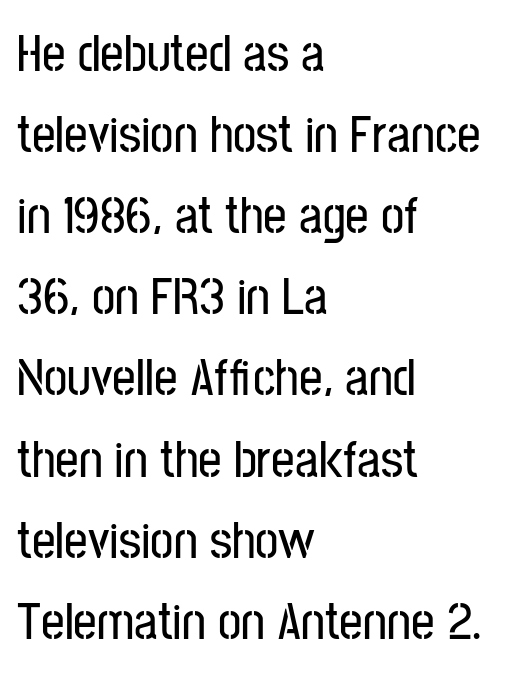
The typeface chosen for these lines omits serifs. This sample has the flowing, uneven cadence of proportional lettering. Is the block centered? No — it sits flush against the left margin. Check under the words: just untouched page.
